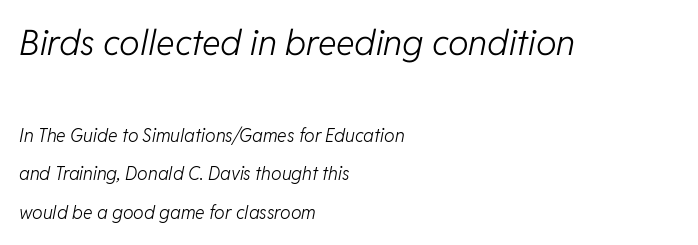
Q: Is the text bold? A: No.
Q: Is the text italic (slanted)? A: Yes, it leans right by about 11 degrees.
Q: Is the text underlined? A: No.
Q: How is the paragraph aligned? A: Left-aligned.
Q: Is the spacing between letters normal or unusually wide? A: Normal.
Q: Is the spacing between lines tight, normal or loose? A: Loose.
Q: Which block of text is set in a larger size, the first (top) or the second (bottom)? A: The first (top) one.
Q: Width (condensed, normal, or wide)? A: Normal.
Q: Stroke contrast? A: Low.
Q: x-height? A: Medium.
Q: Monospaced? A: No.
